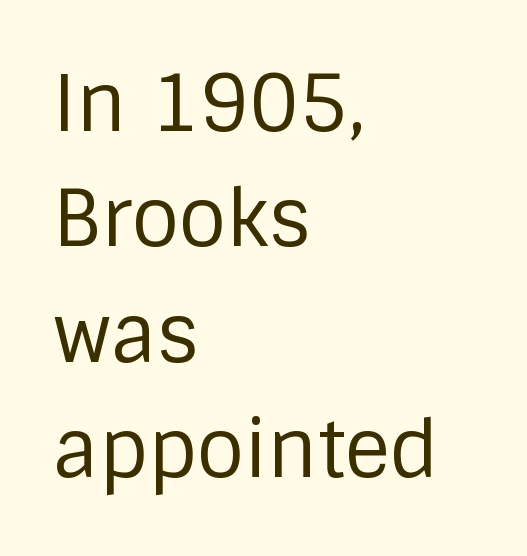
Q: Is the text bold? A: No.
Q: Is the text italic (slanted)? A: No, it is upright.
Q: Is the typeface a serif or a sans-serif typeface? A: Sans-serif.
Q: Is the text underlined? A: No.
Q: How is the paragraph aligned? A: Left-aligned.
Q: Is the spacing between letters normal or unusually wide? A: Normal.
Q: Is the spacing between lines tight, normal or loose? A: Normal.
Q: Width (condensed, normal, or wide)? A: Normal.
Q: Stroke contrast? A: Low.
Q: x-height? A: Large.
Q: Monospaced? A: No.
